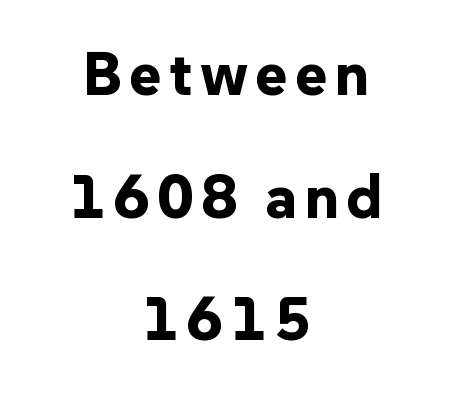
The image shows 61 px bold sans-serif type, upright; set centered, loose line spacing (2.01x), not underlined; low stroke contrast and a medium x-height.
